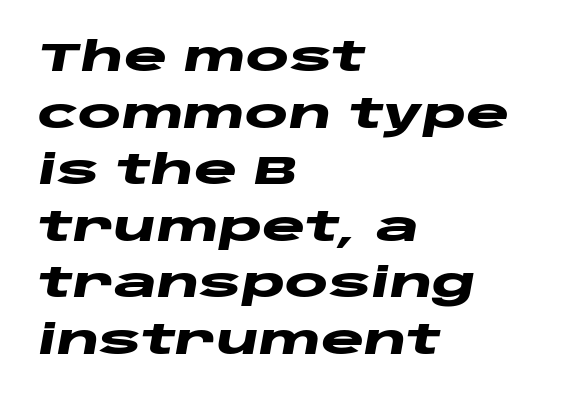
{"italic": "yes", "lean": "right", "slant_degrees": 10, "bold": "yes", "weight": "heavy", "width": "wide", "stroke_contrast": "low", "x_height": "large", "monospaced": "no", "underline": "no", "align": "left", "line_spacing": "normal", "line_spacing_ratio": 1.38, "letter_spacing": "normal", "letter_spacing_em": 0.0, "glyph_px": 41}
